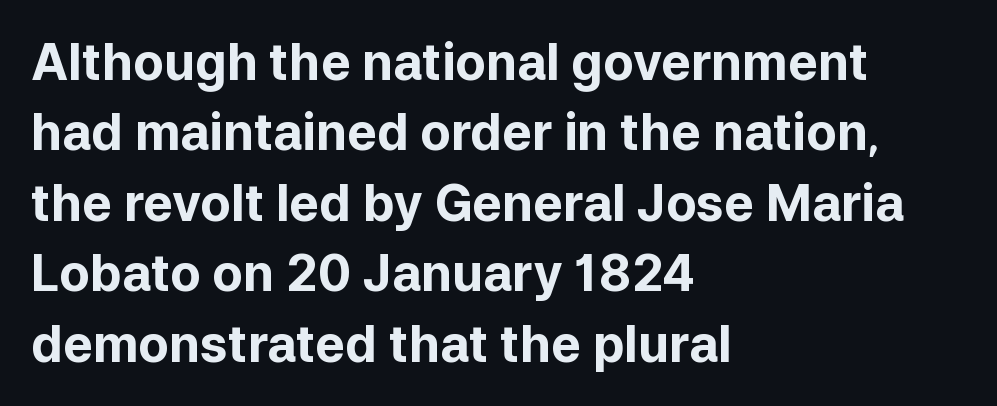
{"serif": "no", "italic": "no", "bold": "yes", "weight": "bold", "width": "normal", "stroke_contrast": "low", "x_height": "medium", "monospaced": "no", "underline": "no", "align": "left", "line_spacing": "normal", "line_spacing_ratio": 1.41, "letter_spacing": "normal", "letter_spacing_em": 0.0, "glyph_px": 50}
